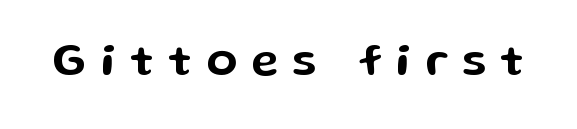
This is roman type, the default non-slanted kind. Varying glyph widths throughout — classic text-font behaviour. The rendering inserts visible extra space after every character. No feet cap the strokes, marking this as sans-serif type. The string is rendered with underlining switched off.
